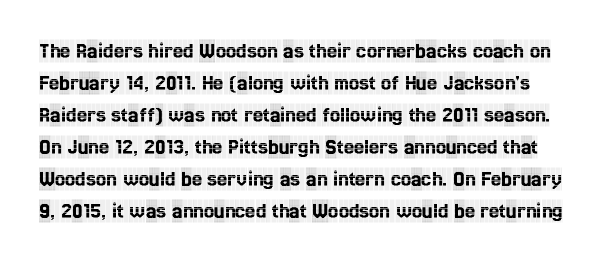
The image shows 23 px text type, upright; set normal line spacing (1.39x), normal letter spacing, not underlined.
